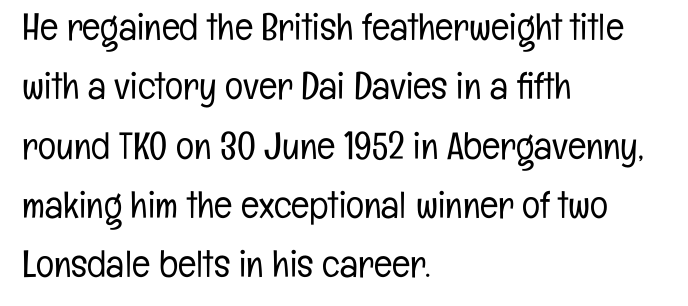
The image shows 38 px light, condensed sans-serif type, upright; set left-aligned, normal line spacing (1.56x), normal letter spacing, not underlined; low stroke contrast and a medium x-height.
